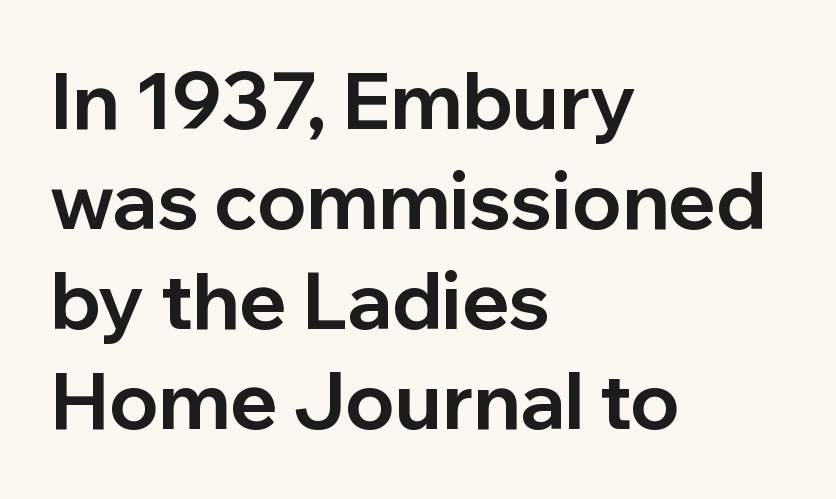
The face used here is a sans, in the tradition of grotesques and geometrics. Bare-footed words on every line. As a designer I'd log this as weight 700, bold. The ragged edge is on the right, which tells us the setting is flush left. Compared with typical body copy, the letter spacing here is the same. The letters advance in unequal steps, a hallmark of proportional type.
